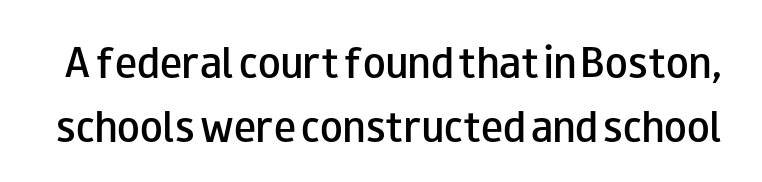
{"serif": "no", "italic": "no", "bold": "semi", "weight": "semibold", "width": "wide", "stroke_contrast": "low", "x_height": "small", "monospaced": "no", "underline": "no", "line_spacing_ratio": 1.72, "letter_spacing": "normal", "letter_spacing_em": 0.0, "glyph_px": 37}
